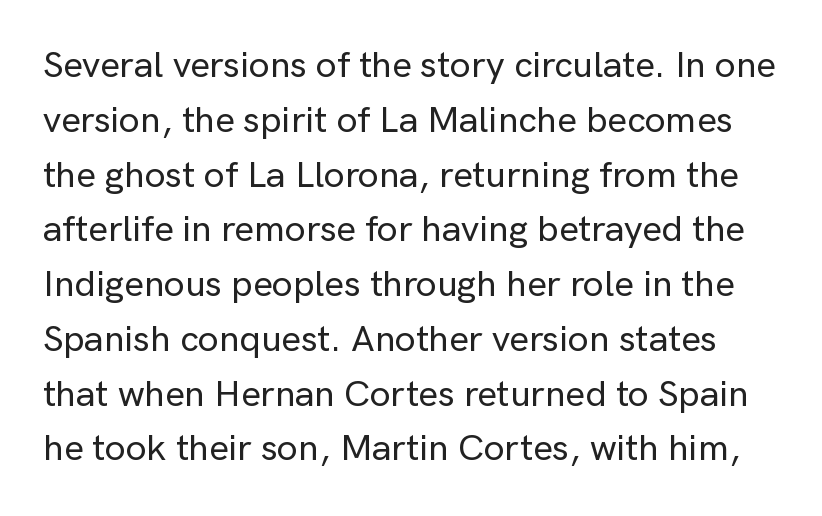
The image shows 37 px sans-serif type, upright; set normal line spacing (1.48x), normal letter spacing, not underlined; low stroke contrast and a medium x-height.
